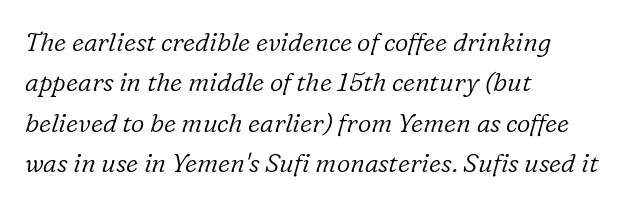
The face used here has a pronounced slope to its letters. How are the letters spaced? Ordinarily, with no added tracking. Notice how descenders clear the ascenders below comfortably — that's standard leading. Anything drawn beneath the words? Only blank space. The text block is weighted toward the left margin, trailing off unevenly rightward.
